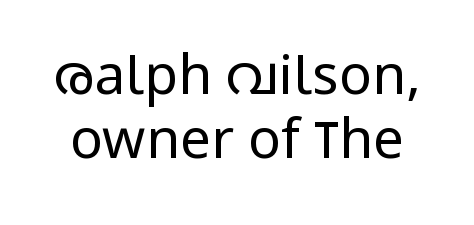
{"serif": "no", "italic": "no", "bold": "no", "weight": "regular", "width": "condensed", "stroke_contrast": "low", "x_height": "large", "monospaced": "no", "underline": "no", "line_spacing_ratio": 1.17, "letter_spacing": "normal", "letter_spacing_em": 0.0, "glyph_px": 55}
